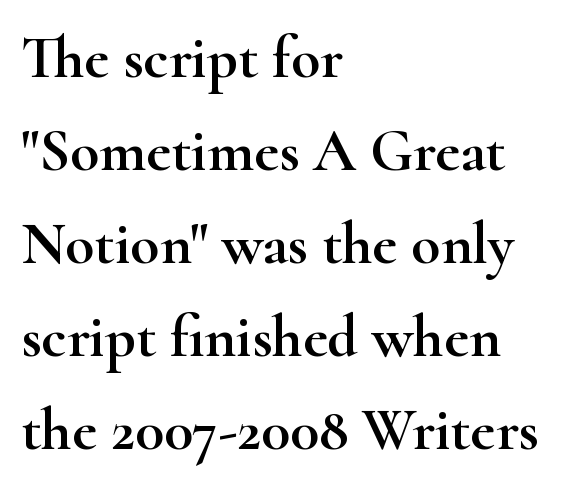
The image shows 60 px wide serif type, upright; set left-aligned, normal line spacing (1.55x), normal letter spacing, not underlined; high stroke contrast and a small x-height.
